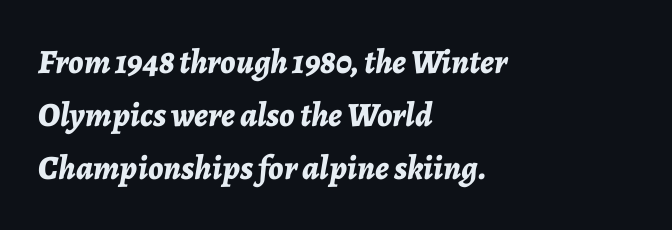
Q: Is the text bold? A: Yes.
Q: Is the text italic (slanted)? A: Yes, it leans right by about 7 degrees.
Q: Is the text underlined? A: No.
Q: How is the paragraph aligned? A: Left-aligned.
Q: Is the spacing between letters normal or unusually wide? A: Normal.
Q: Is the spacing between lines tight, normal or loose? A: Normal.
Q: Width (condensed, normal, or wide)? A: Normal.
Q: Stroke contrast? A: Low.
Q: x-height? A: Medium.
Q: Monospaced? A: No.
